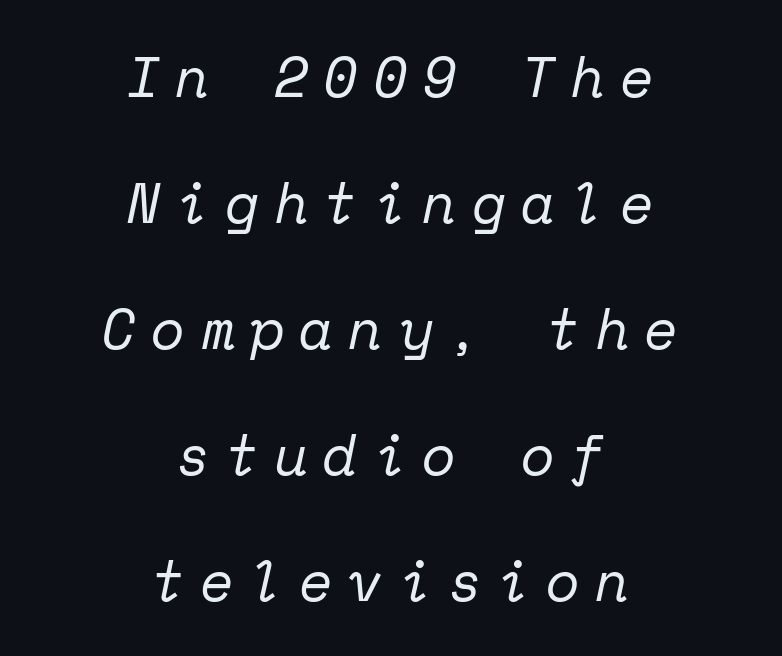
Words appear elongated and porous because spacing is wide. Is the stroke heavy? The answer is a plain regular-or-lighter. These lines were composed using italics. The foot of each line stays bare and open.
